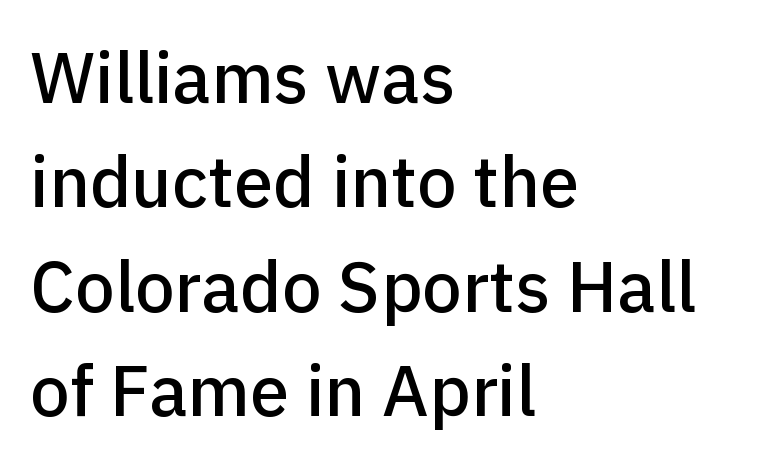
{"serif": "no", "italic": "no", "width": "normal", "stroke_contrast": "low", "x_height": "medium", "monospaced": "no", "underline": "no", "align": "left", "line_spacing": "normal", "line_spacing_ratio": 1.47, "letter_spacing": "normal", "letter_spacing_em": 0.0, "glyph_px": 71}
